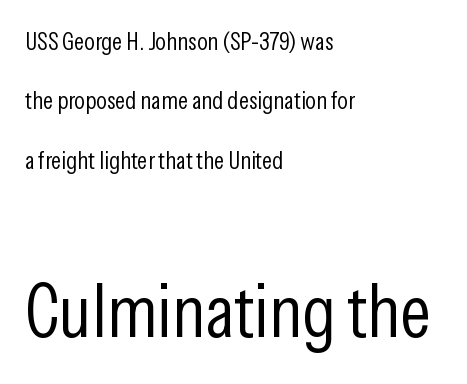
{"serif": "no", "italic": "no", "bold": "no", "weight": "light", "width": "condensed", "stroke_contrast": "low", "x_height": "medium", "monospaced": "no", "underline": "no", "align": "left", "line_spacing": "loose", "line_spacing_ratio": 2.38, "letter_spacing": "normal", "letter_spacing_em": 0.0, "larger_block": "second", "size_ratio": 3.0, "glyph_px": 75}
